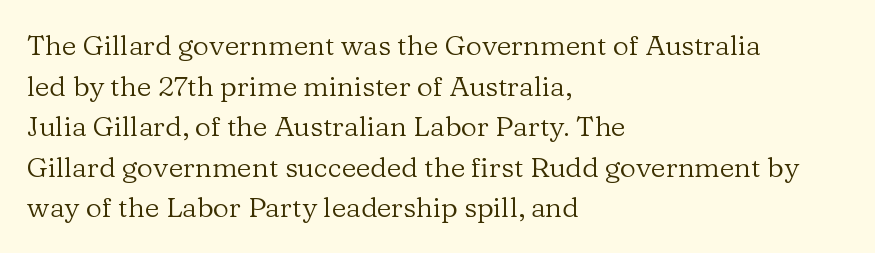
Typeset ragged right — the left edge is the straight one. Is there any slant? The stems are plumb. Do the characters align in a grid? No, the font is proportional. Is the letter spacing exaggerated? No — it looks like the ordinary default. The space between consecutive lines is moderate. Serif or sans? Serif — the stroke terminals have little feet.
